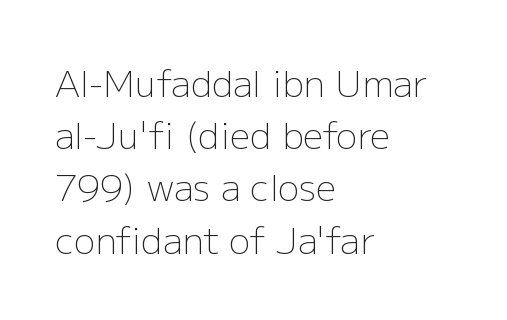
The image shows 36 px light sans-serif type, upright; set left-aligned, normal line spacing (1.45x), normal letter spacing, not underlined; low stroke contrast and a medium x-height.
